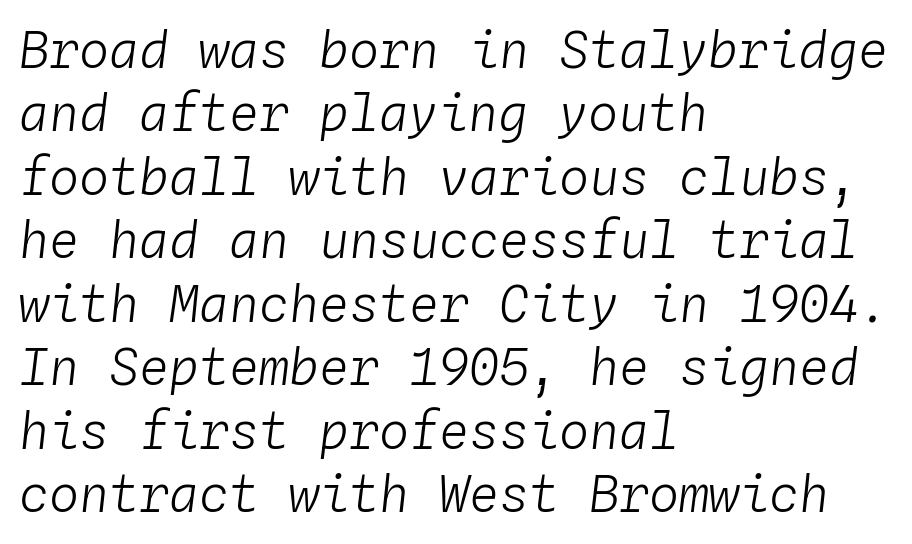
Q: Is the text bold? A: No.
Q: Is the text italic (slanted)? A: Yes, it leans right by about 4 degrees.
Q: Is the text underlined? A: No.
Q: How is the paragraph aligned? A: Left-aligned.
Q: Is the spacing between letters normal or unusually wide? A: Normal.
Q: Is the spacing between lines tight, normal or loose? A: Normal.
Q: Width (condensed, normal, or wide)? A: Normal.
Q: Stroke contrast? A: Low.
Q: x-height? A: Medium.
Q: Monospaced? A: Yes.
